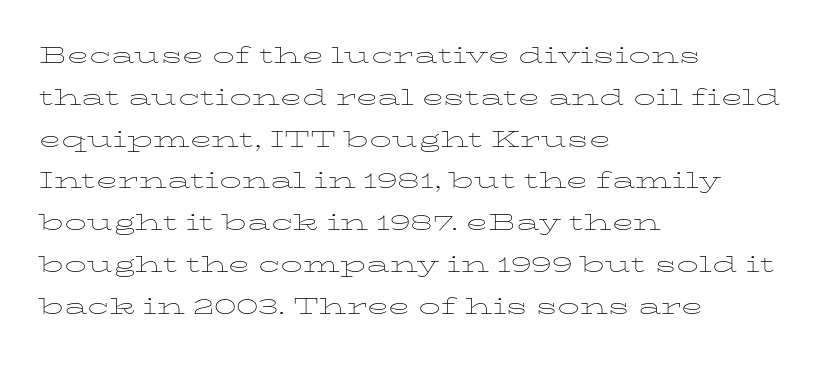
{"italic": "no", "bold": "no", "weight": "thin", "width": "wide", "stroke_contrast": "low", "x_height": "medium", "monospaced": "no", "underline": "no", "align": "left", "line_spacing": "normal", "line_spacing_ratio": 1.44, "letter_spacing": "normal", "letter_spacing_em": 0.0, "glyph_px": 29}
